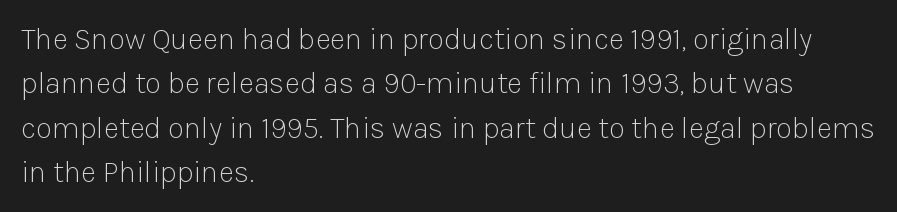
Check where the strokes stop: nothing finishes them off — pure sans. The rag falls on the right side of this text block. Posture: straight, roman, zero tilt. Bold? No — there's no thickening of the strokes. Each letter keeps its own natural width here, so spacing adapts to shape.
